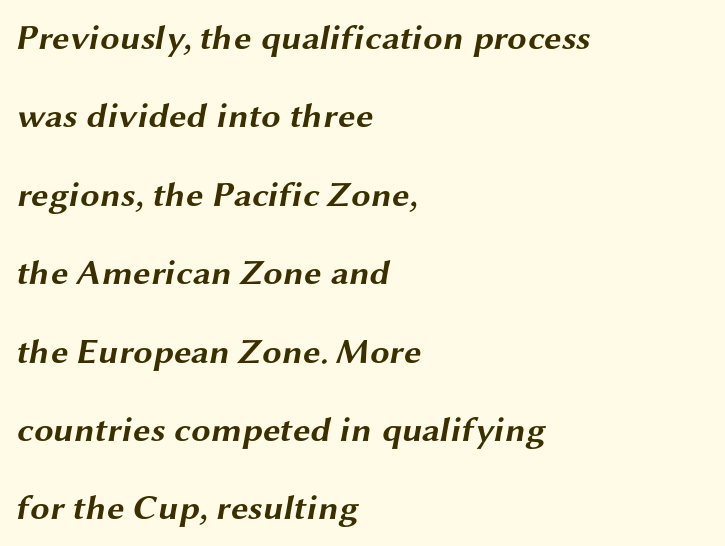
{"serif": "no", "bold": "yes", "weight": "bold", "width": "wide", "stroke_contrast": "medium", "x_height": "medium", "monospaced": "no", "underline": "no", "align": "left", "line_spacing": "loose", "line_spacing_ratio": 2.24, "letter_spacing": "normal", "letter_spacing_em": 0.0, "glyph_px": 35}
